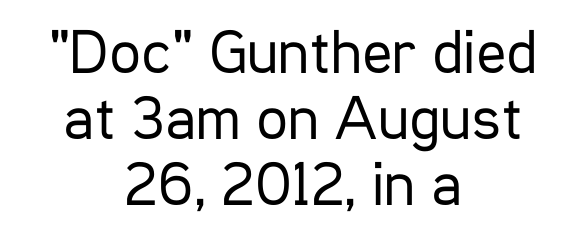
Q: Is the text bold? A: No.
Q: Is the text italic (slanted)? A: No, it is upright.
Q: Is the typeface a serif or a sans-serif typeface? A: Sans-serif.
Q: Is the text underlined? A: No.
Q: How is the paragraph aligned? A: Centered.
Q: Is the spacing between letters normal or unusually wide? A: Normal.
Q: Is the spacing between lines tight, normal or loose? A: Tight.
Q: Width (condensed, normal, or wide)? A: Condensed.
Q: Stroke contrast? A: Low.
Q: x-height? A: Medium.
Q: Monospaced? A: No.
